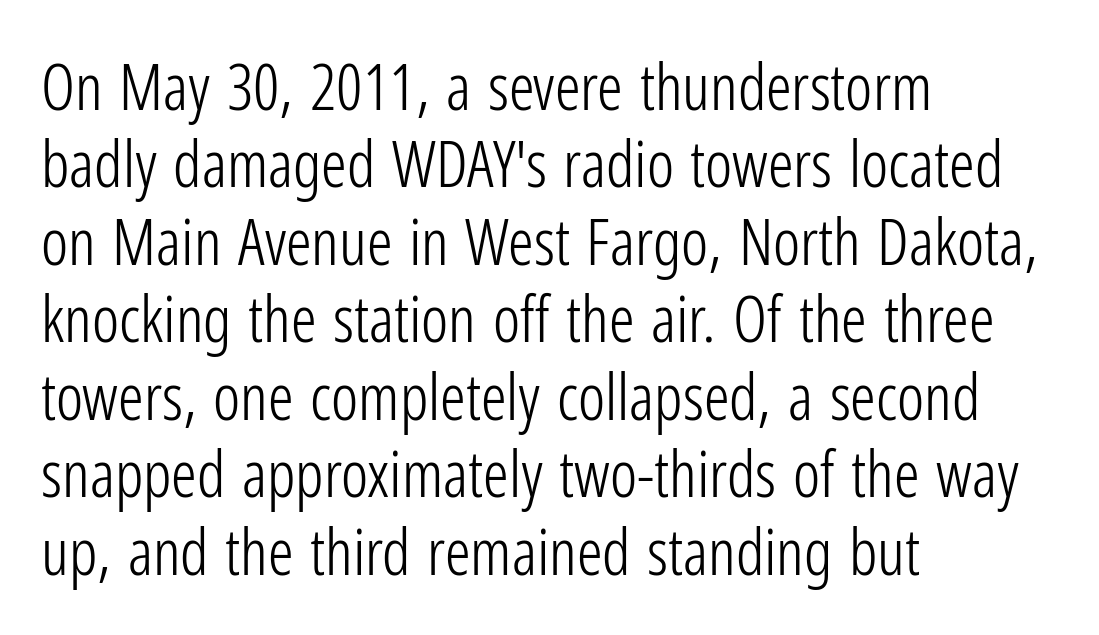
{"serif": "no", "italic": "no", "bold": "no", "weight": "light", "width": "condensed", "stroke_contrast": "low", "x_height": "medium", "monospaced": "no", "underline": "no", "align": "left", "line_spacing_ratio": 1.21, "letter_spacing": "normal", "letter_spacing_em": 0.0, "glyph_px": 64}
